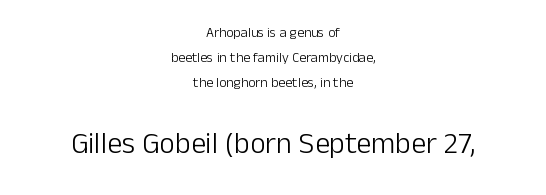
Q: Is the text bold? A: No.
Q: Is the text italic (slanted)? A: No, it is upright.
Q: Is the typeface a serif or a sans-serif typeface? A: Sans-serif.
Q: Is the text underlined? A: No.
Q: How is the paragraph aligned? A: Centered.
Q: Is the spacing between letters normal or unusually wide? A: Normal.
Q: Which block of text is set in a larger size, the first (top) or the second (bottom)? A: The second (bottom) one.
Q: Width (condensed, normal, or wide)? A: Normal.
Q: Stroke contrast? A: Low.
Q: x-height? A: Medium.
Q: Monospaced? A: No.
